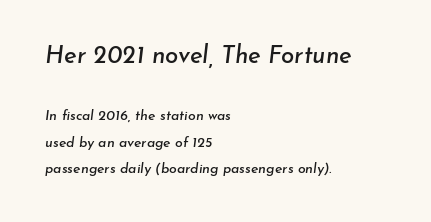
{"italic": "yes", "lean": "right", "slant_degrees": 7, "underline": "no", "align": "left", "line_spacing_ratio": 1.88, "letter_spacing": "normal", "letter_spacing_em": 0.0, "larger_block": "first", "size_ratio": 1.71, "glyph_px": 24}
